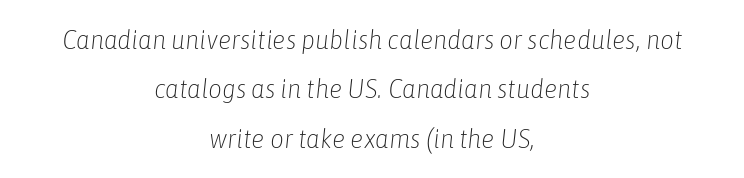
{"italic": "yes", "lean": "right", "slant_degrees": 6, "bold": "no", "underline": "no", "align": "center", "line_spacing_ratio": 1.83, "letter_spacing": "normal", "letter_spacing_em": 0.0, "glyph_px": 27}
